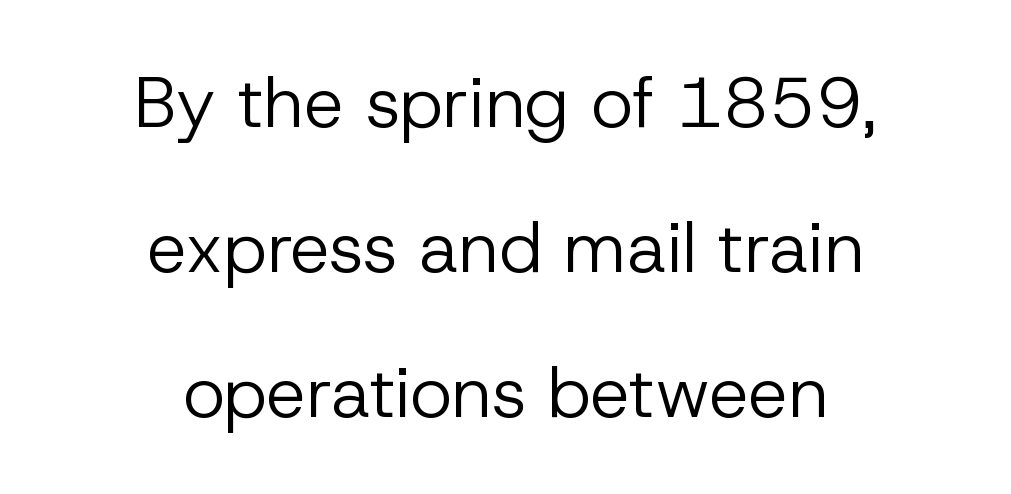
{"serif": "no", "italic": "no", "bold": "no", "weight": "regular", "width": "normal", "stroke_contrast": "low", "x_height": "medium", "monospaced": "no", "underline": "no", "align": "center", "line_spacing": "loose", "line_spacing_ratio": 2.04, "letter_spacing": "normal", "letter_spacing_em": 0.0, "glyph_px": 71}
